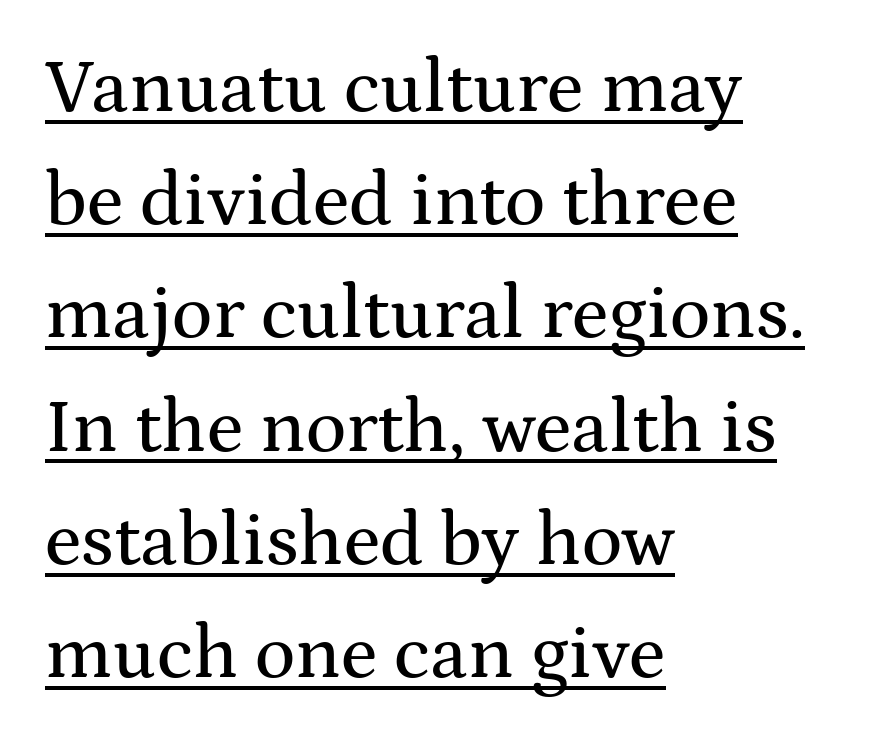
The image shows 76 px wide serif type, upright; set left-aligned, normal line spacing (1.49x), normal letter spacing, underlined; medium stroke contrast and a medium x-height.
